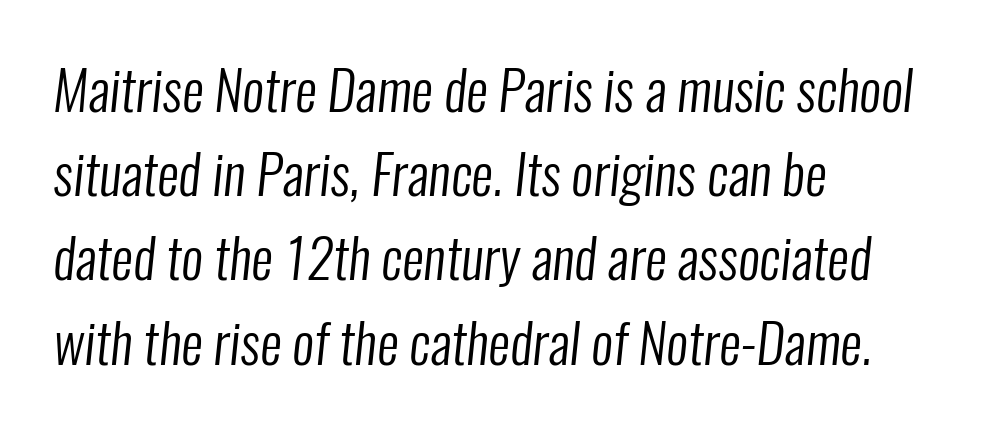
{"serif": "no", "bold": "no", "weight": "regular", "width": "condensed", "stroke_contrast": "low", "x_height": "medium", "monospaced": "no", "underline": "no", "align": "left", "line_spacing": "normal", "line_spacing_ratio": 1.56, "letter_spacing": "normal", "letter_spacing_em": 0.0, "glyph_px": 54}
